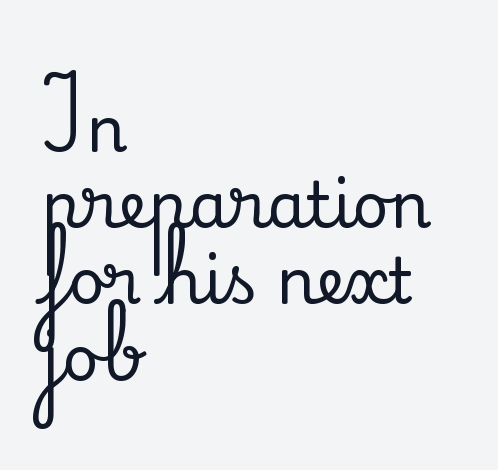
The image shows 63 px serif type, upright; set left-aligned, line spacing 1.21x, normal letter spacing, not underlined; medium stroke contrast and a small x-height.
